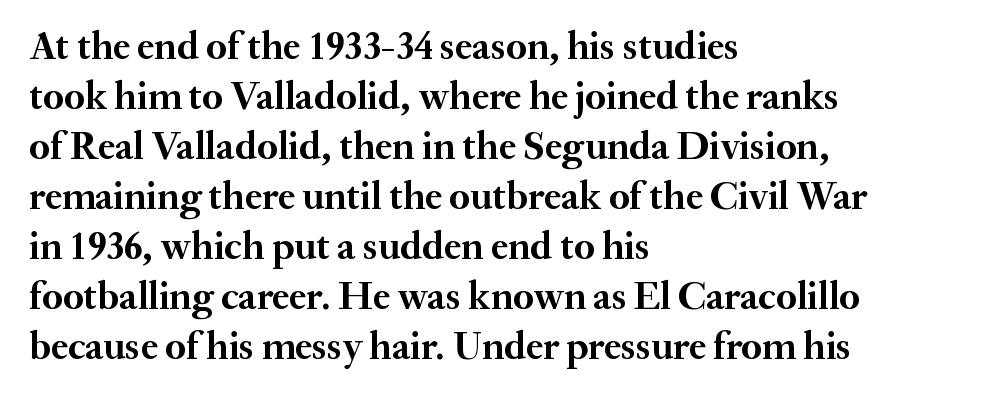
Q: Is the text bold? A: Yes.
Q: Is the text italic (slanted)? A: No, it is upright.
Q: Is the typeface a serif or a sans-serif typeface? A: Serif.
Q: Is the text underlined? A: No.
Q: How is the paragraph aligned? A: Left-aligned.
Q: Is the spacing between letters normal or unusually wide? A: Normal.
Q: Is the spacing between lines tight, normal or loose? A: Normal.
Q: Width (condensed, normal, or wide)? A: Normal.
Q: Stroke contrast? A: Medium.
Q: x-height? A: Small.
Q: Monospaced? A: No.
